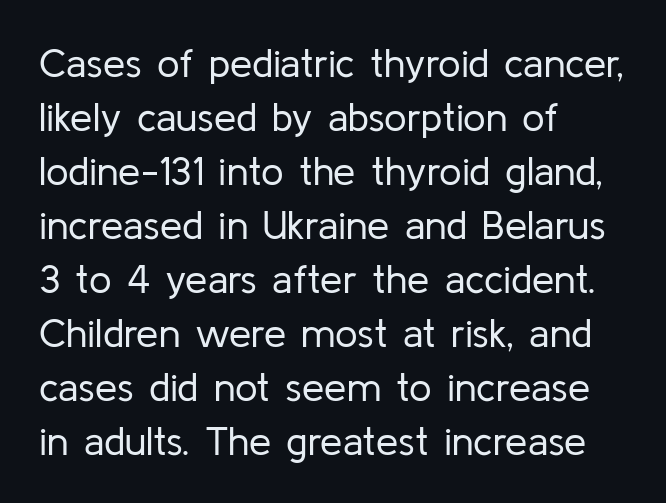
{"serif": "no", "italic": "no", "bold": "no", "weight": "regular", "width": "normal", "stroke_contrast": "low", "x_height": "medium", "monospaced": "no", "underline": "no", "align": "left", "line_spacing": "normal", "line_spacing_ratio": 1.35, "letter_spacing": "normal", "letter_spacing_em": 0.0, "glyph_px": 40}
